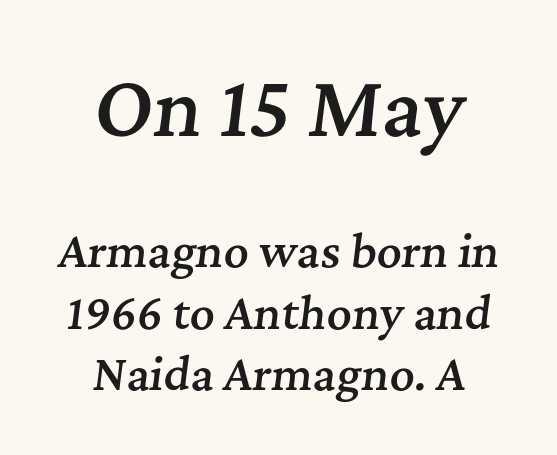
Anything drawn beneath the words? Only blank space. Caption: standard tracking, unaltered. The characters look somewhat weighty, a semibold short of true bold. The rag falls on both sides of this text block equally.
